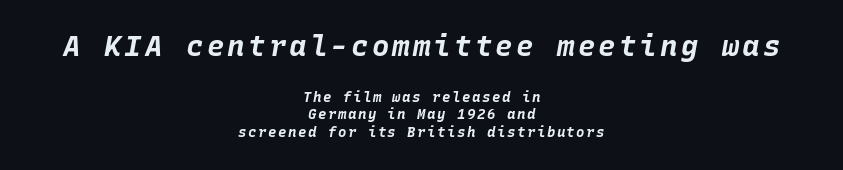
Q: Is the text bold? A: Yes.
Q: Is the text italic (slanted)? A: Yes, it leans right by about 10 degrees.
Q: Is the text underlined? A: No.
Q: How is the paragraph aligned? A: Centered.
Q: Is the spacing between lines tight, normal or loose? A: Normal.
Q: Which block of text is set in a larger size, the first (top) or the second (bottom)? A: The first (top) one.
Q: Width (condensed, normal, or wide)? A: Normal.
Q: Stroke contrast? A: Low.
Q: x-height? A: Large.
Q: Monospaced? A: Yes.
